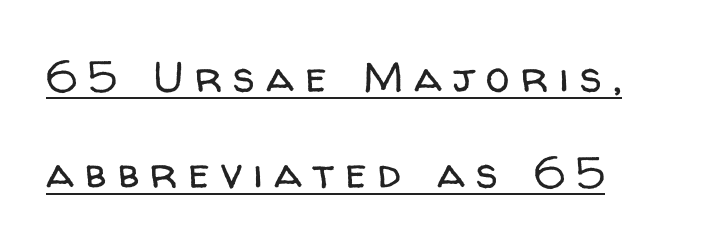
{"serif": "no", "italic": "no", "bold": "no", "weight": "regular", "width": "normal", "stroke_contrast": "low", "x_height": "medium", "monospaced": "no", "underline": "yes", "line_spacing": "loose", "line_spacing_ratio": 2.24, "letter_spacing": "wide", "letter_spacing_em": 0.26, "glyph_px": 43}
